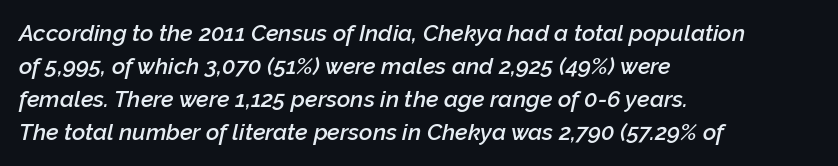
Typesetter's note: demi weight, one step under bold. The compositor pushed each line to the left boundary. The leading is moderate, giving the passage an even texture. These lines were composed using italics.
